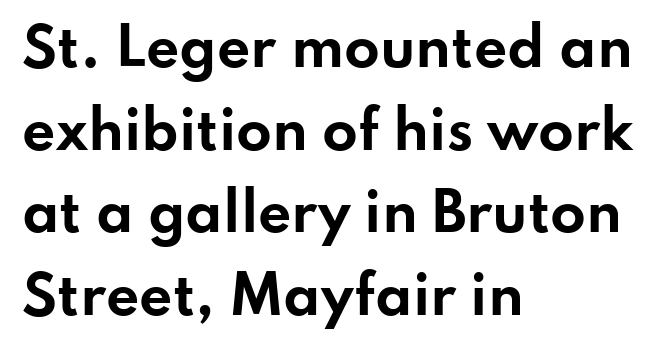
Spacing between characters is what you'd get straight out of the box. Here the designer chose a conventional face with non-uniform glyph widths. Look at the stroke-to-counter ratio: heavy, a bold. Is there any slant? The stems are plumb. Are there feet on the stems? There aren't — it's a sans. The rendering uses a moderate line-height, typical for paragraphs.
